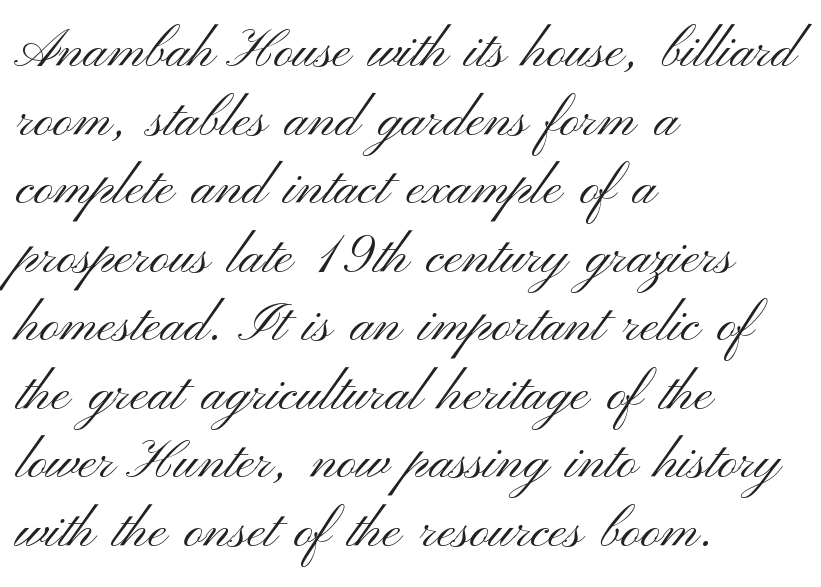
Spacing between characters is what you'd get straight out of the box. This is not heavy type; no bold has been used. Check where the strokes stop: nothing finishes them off — pure sans. Descenders are the only things crossing below the line.
